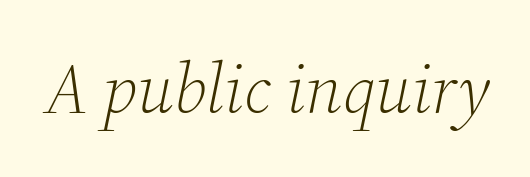
Weight class: somewhere from thin through regular. I'd call this a serif setting — the letters wear small feet. The letters are slanted; this is an italic face. Unmarked baselines from the first word to the last.
